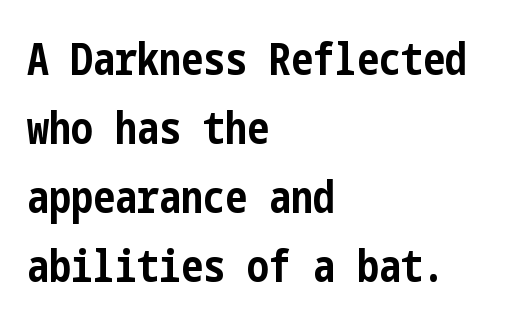
Interline gaps are of average width in this sample. Posture: vertical. Horizontally, the lines are justified to the leading edge only. Letter spacing: default. The letters carry no serifs — their stems end cleanly without finishing strokes.
